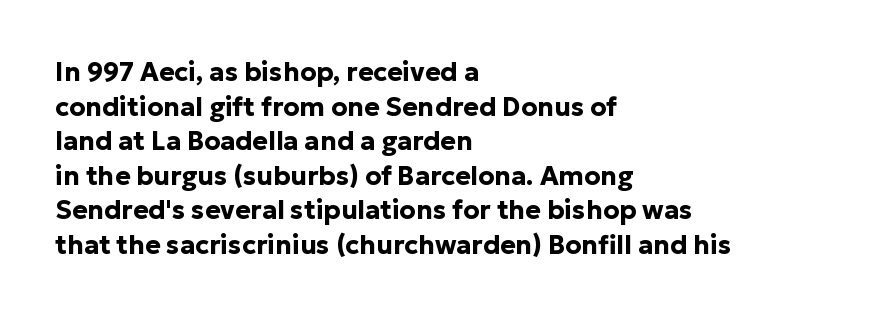
The image shows 26 px bold type, upright; set left-aligned, normal line spacing (1.33x), normal letter spacing, not underlined.
